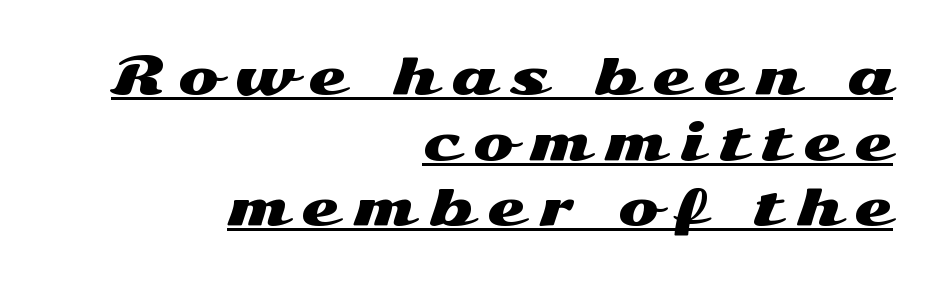
The image shows 49 px wide sans-serif type; set right-aligned, normal line spacing (1.34x), unusually wide letter spacing (+0.29 em), underlined; medium stroke contrast and a medium x-height.
